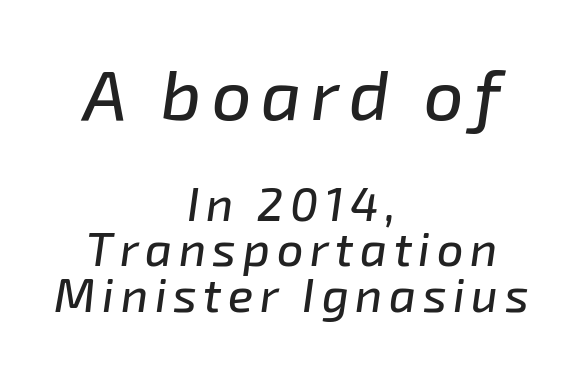
Q: Is the text italic (slanted)? A: Yes, it leans right by about 8 degrees.
Q: Is the text underlined? A: No.
Q: How is the paragraph aligned? A: Centered.
Q: Is the spacing between lines tight, normal or loose? A: Tight.
Q: Which block of text is set in a larger size, the first (top) or the second (bottom)? A: The first (top) one.
Q: Width (condensed, normal, or wide)? A: Normal.
Q: Stroke contrast? A: Low.
Q: x-height? A: Medium.
Q: Monospaced? A: No.
